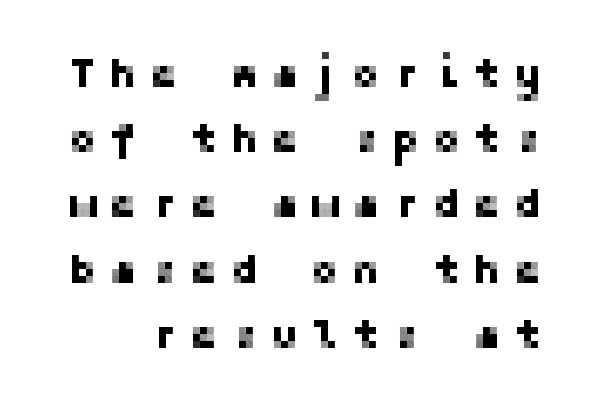
{"serif": "no", "italic": "no", "width": "normal", "stroke_contrast": "low", "x_height": "medium", "underline": "no", "line_spacing": "normal", "line_spacing_ratio": 1.59, "letter_spacing": "wide", "letter_spacing_em": 0.32, "glyph_px": 41}
